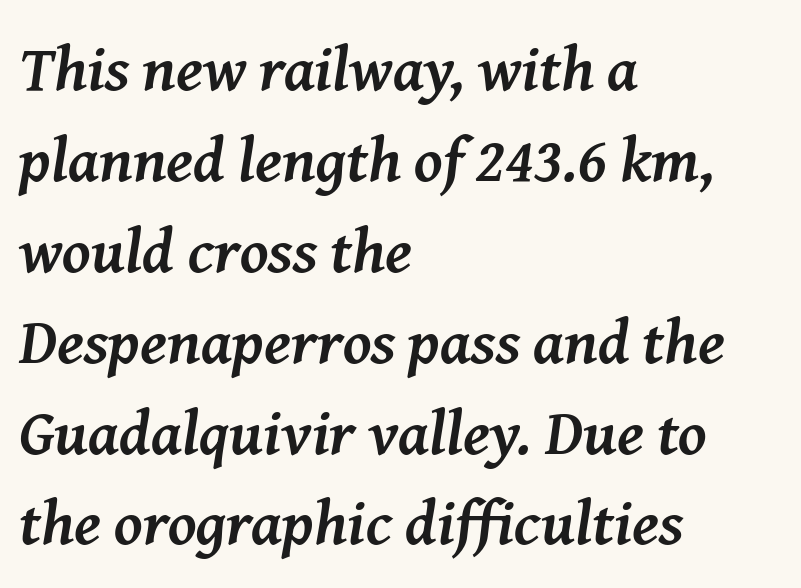
{"serif": "yes", "italic": "yes", "lean": "right", "slant_degrees": 8, "bold": "yes", "weight": "semibold", "width": "normal", "stroke_contrast": "medium", "x_height": "medium", "monospaced": "no", "underline": "no", "align": "left", "line_spacing": "normal", "line_spacing_ratio": 1.42, "letter_spacing": "normal", "letter_spacing_em": 0.0, "glyph_px": 64}
